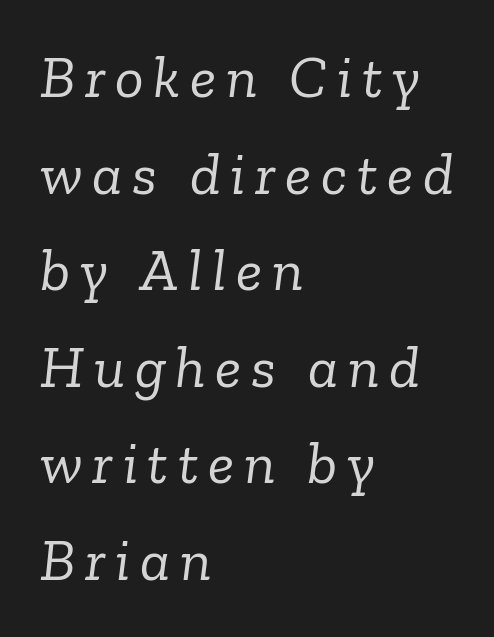
These lines were composed using italics. These lines are set flush left with a ragged right edge. Stroke terminals: seriffed. Bold? No — there's no thickening of the strokes.
